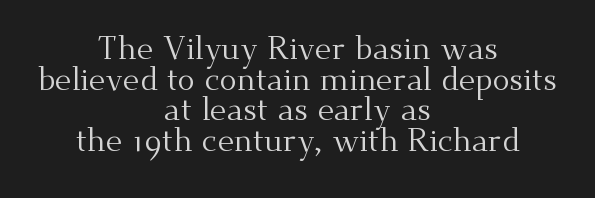
Varying glyph widths throughout — classic text-font behaviour. These lines were composed using upright roman letters. Layout note: lines centered. The foot of each line stays bare and open. Students, note that the glyphs here touch the page at normal intervals. Vertically, the passage feels compressed, each row crowding the next.
